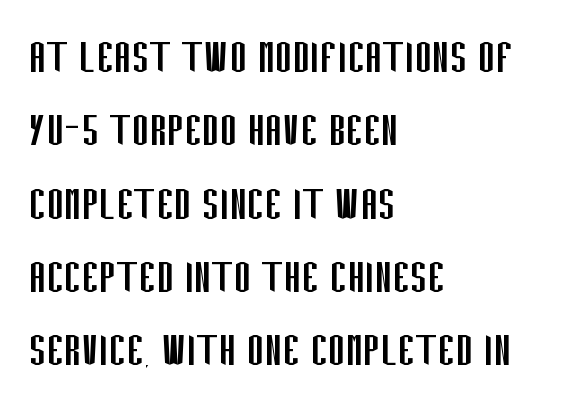
The image shows 52 px regular-weight, condensed sans-serif type, upright; set left-aligned, normal line spacing (1.41x), normal letter spacing, not underlined; low stroke contrast and a large x-height.
